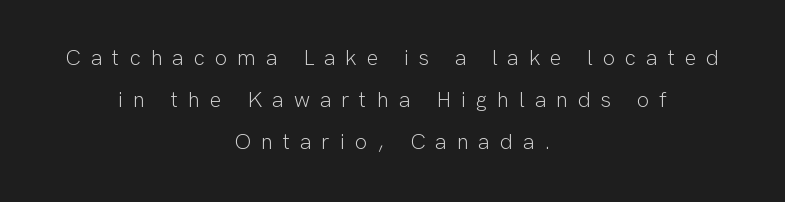
This block would shrink considerably if given ordinary leading; it's expanded now. A typesetter would call this heavily tracked-out type. Does the copy run flush right? No — it is centered line by line. Posture: straight, roman, zero tilt.
